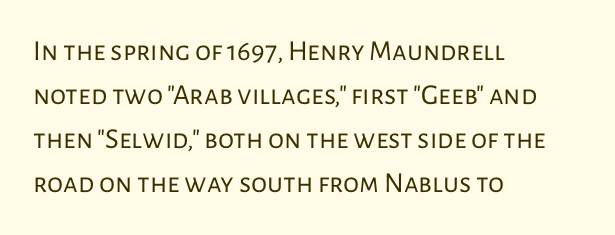
These lines keep a tight, regular rhythm from letter to letter. Think of a printed novel: that variable character pitch is what you see here. Each new line begins a customary step beneath the previous one. These lines are composed in type without serifs.
